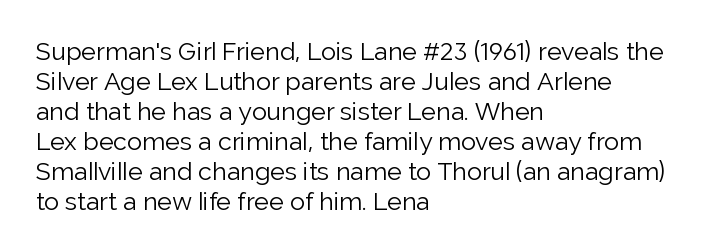
{"italic": "no", "bold": "no", "underline": "no", "align": "left", "line_spacing_ratio": 1.2, "letter_spacing": "normal", "letter_spacing_em": 0.0, "glyph_px": 25}
